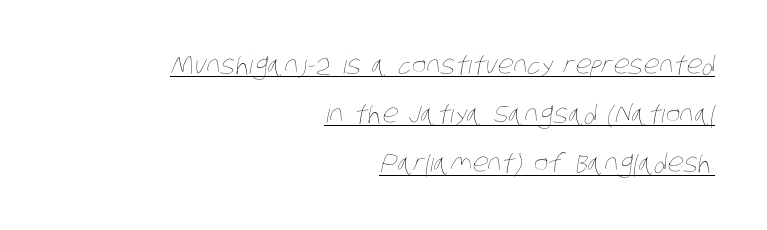
This sample is right-justified, so line beginnings fall wherever the words allow. Underlined type. In terms of letterspacing, this is plain default setting. Line spacing here is loose. No heavy texture on the line: the type isn't bold.
